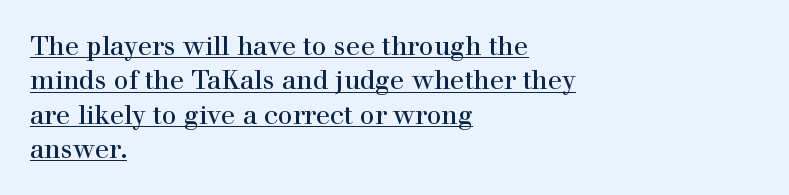
Characters follow at the spacing the type designer built in. The font's upright variant was chosen for this text. Short and long lines alike share a common starting point at left. Regarding leading, the lines here are spaced in the standard way. Check the space under the baseline: a stroke is drawn there.
